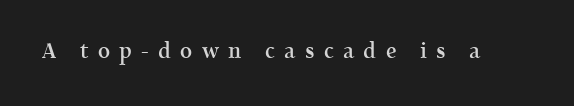
{"italic": "no", "bold": "semi", "underline": "no", "letter_spacing": "wide", "letter_spacing_em": 0.44, "glyph_px": 21}
